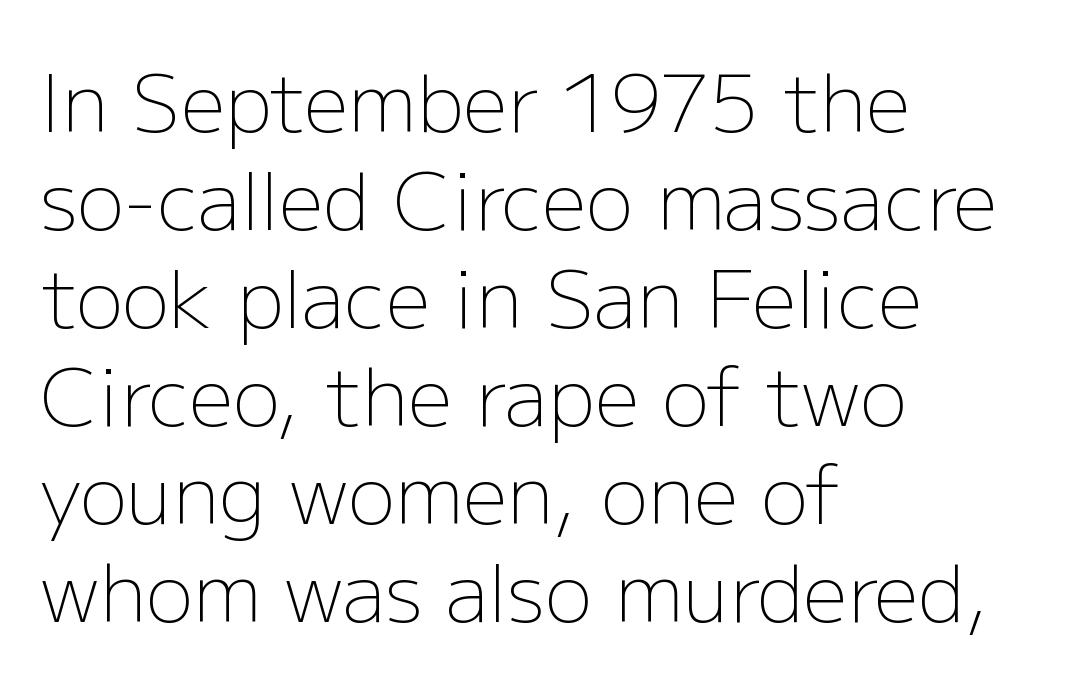
{"serif": "no", "italic": "no", "bold": "no", "weight": "light", "width": "normal", "stroke_contrast": "low", "x_height": "medium", "monospaced": "no", "underline": "no", "align": "left", "line_spacing_ratio": 1.24, "letter_spacing": "normal", "letter_spacing_em": 0.0, "glyph_px": 79}
